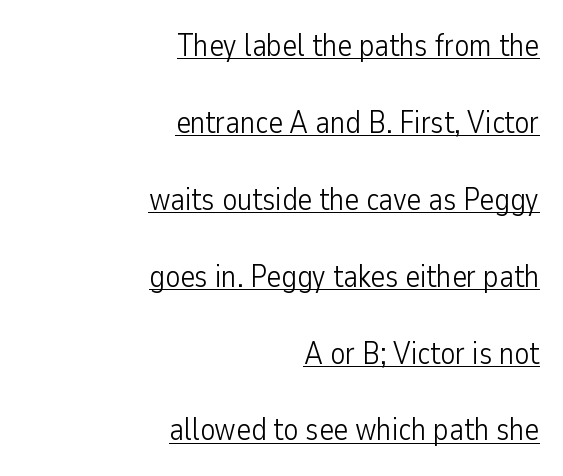
The type sits square on the baseline with zero lean. The passage shown is typeset with a sans-serif family. You could not count columns in this text — the font is proportionally spaced. Loosely led — the rows are spread out.
